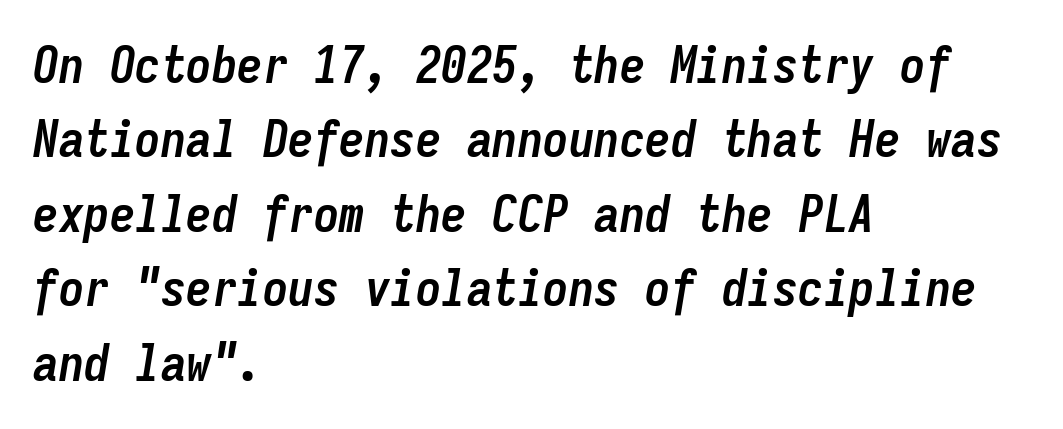
Q: Is the text bold? A: Yes.
Q: Is the text italic (slanted)? A: Yes, it leans right by about 9 degrees.
Q: Is the text underlined? A: No.
Q: How is the paragraph aligned? A: Left-aligned.
Q: Is the spacing between letters normal or unusually wide? A: Normal.
Q: Is the spacing between lines tight, normal or loose? A: Normal.
Q: Width (condensed, normal, or wide)? A: Condensed.
Q: Stroke contrast? A: Low.
Q: x-height? A: Medium.
Q: Monospaced? A: Yes.
